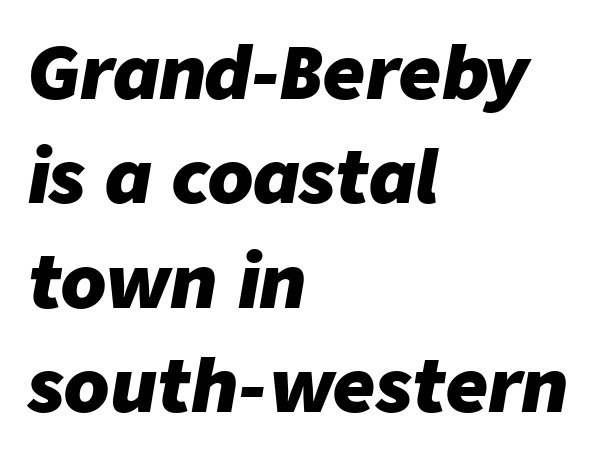
A normal amount of white space separates one row of letters from the next. The text carries the slant typical of an italic or oblique font. Letters rest on an invisible, unmarked baseline. The passage shown has conventional tracking throughout. These lines are set flush left with a ragged right edge.
